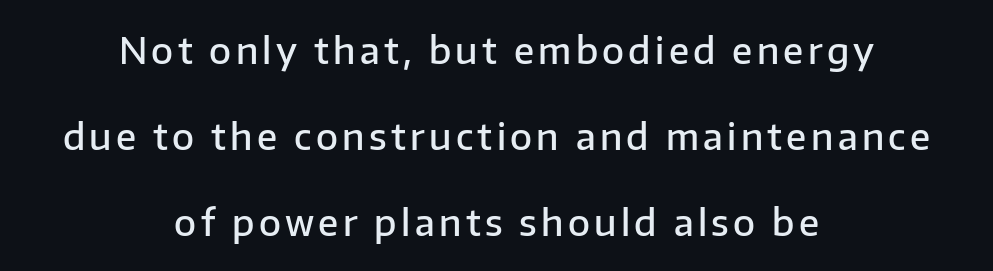
The image shows 36 px semibold sans-serif type, upright; set centered, loose line spacing (2.39x), not underlined; low stroke contrast and a medium x-height.
